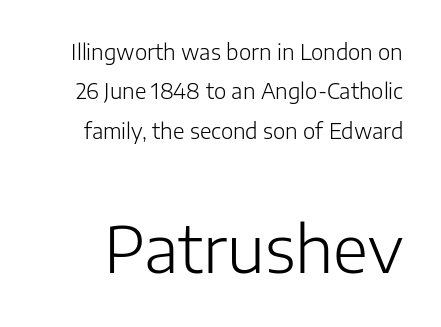
The image shows 64 px light sans-serif type, upright; set line spacing 1.87x, normal letter spacing, not underlined; the second (bottom) block is 3.05x larger; low stroke contrast and a medium x-height.
